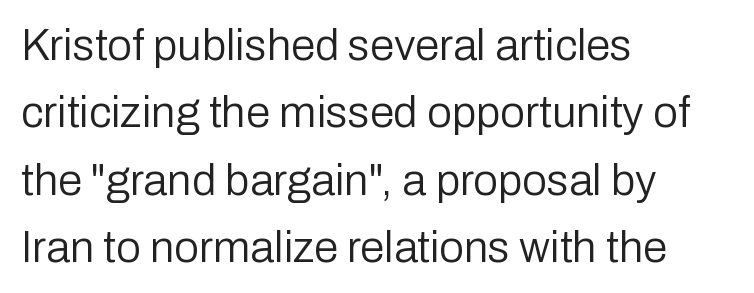
Q: Is the text bold? A: No.
Q: Is the text italic (slanted)? A: No, it is upright.
Q: Is the typeface a serif or a sans-serif typeface? A: Sans-serif.
Q: Is the text underlined? A: No.
Q: How is the paragraph aligned? A: Left-aligned.
Q: Is the spacing between letters normal or unusually wide? A: Normal.
Q: Is the spacing between lines tight, normal or loose? A: Normal.
Q: Width (condensed, normal, or wide)? A: Normal.
Q: Stroke contrast? A: Low.
Q: x-height? A: Medium.
Q: Monospaced? A: No.
